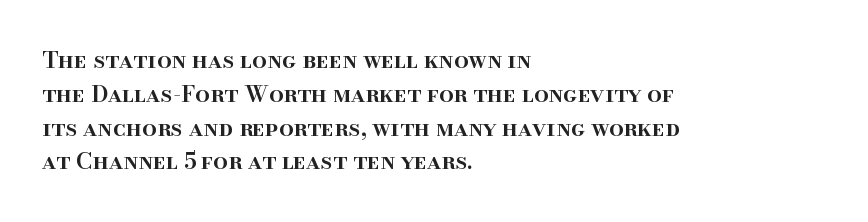
The image shows 23 px text type, upright; set left-aligned, normal line spacing (1.47x), normal letter spacing, not underlined.
